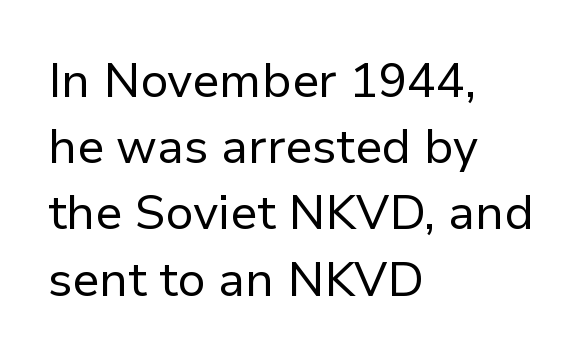
This is roman type, the default non-slanted kind. The letterforms sit shoulder to shoulder at normal distance. Layout note: lines flush left. Decoration check: the copy has no underline. Heaviness? Minimal to ordinary, like unemphasized prose. Each letter's strokes conclude bluntly, with no projecting serifs.
